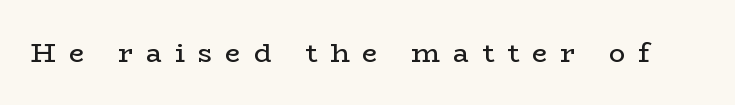
The space beneath each line is pristine and unruled. Designer's note — italics off, roman on. Tracking here is generous; glyphs stand well apart from one another. Letters have the restrained weight of plain body copy at most.
